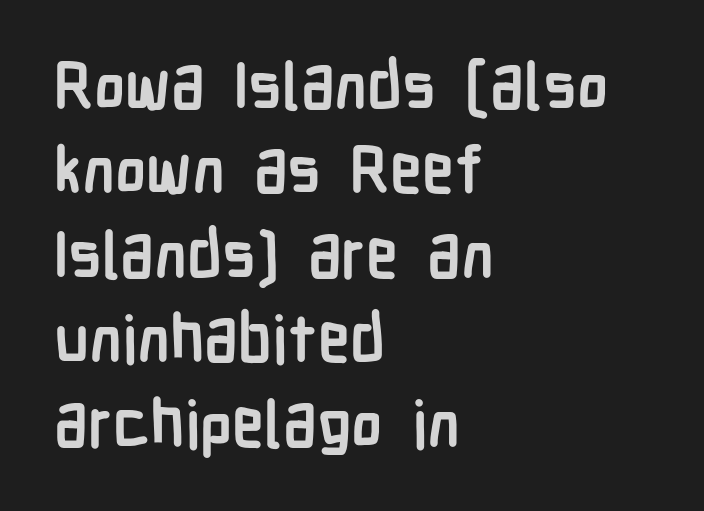
{"serif": "no", "italic": "no", "bold": "yes", "weight": "semibold", "width": "condensed", "stroke_contrast": "low", "x_height": "medium", "monospaced": "no", "underline": "no", "align": "left", "line_spacing": "normal", "line_spacing_ratio": 1.3, "letter_spacing": "normal", "letter_spacing_em": 0.0, "glyph_px": 65}
